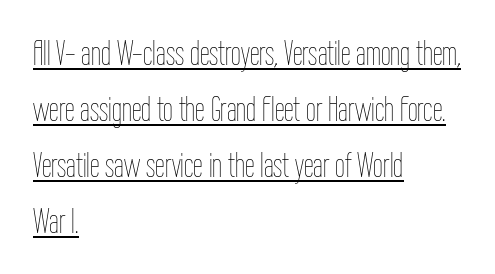
{"italic": "no", "bold": "no", "weight": "thin", "width": "condensed", "stroke_contrast": "low", "x_height": "medium", "monospaced": "no", "underline": "yes", "align": "left", "line_spacing": "normal", "line_spacing_ratio": 1.6, "letter_spacing": "normal", "letter_spacing_em": 0.0, "glyph_px": 35}
